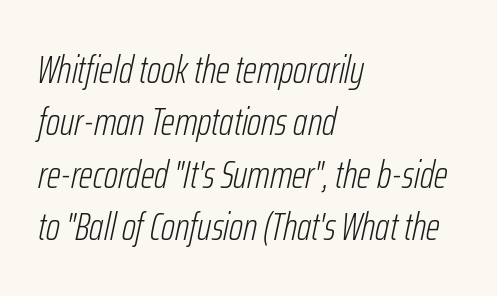
Is this a fixed-width face? No — the glyphs have proportional, varying widths. Vertical spacing — default. The rag falls on the right side of this text block. No word sits above an underline. The letterforms sit at book weight or below. There's an unmistakable incline to the writing here.
